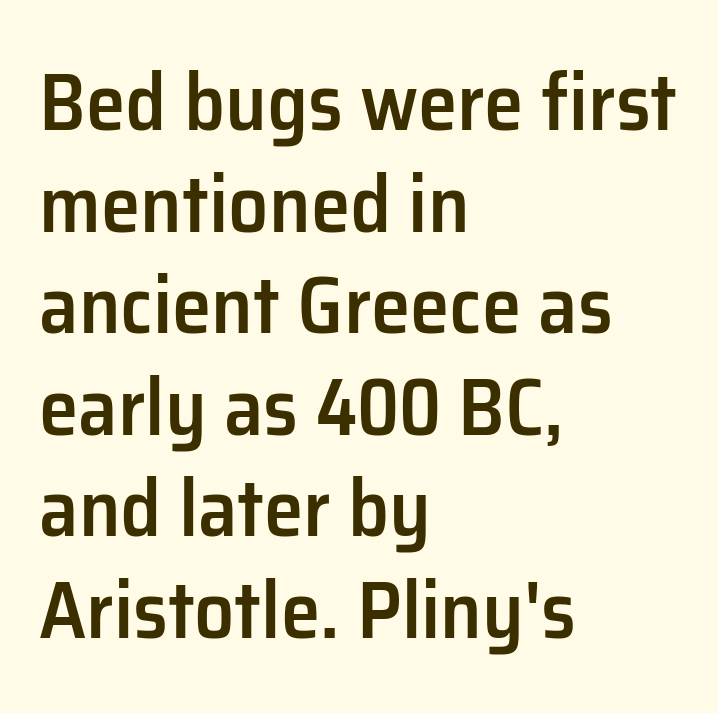
Q: Is the text bold? A: Semi-bold.
Q: Is the text italic (slanted)? A: No, it is upright.
Q: Is the typeface a serif or a sans-serif typeface? A: Sans-serif.
Q: Is the text underlined? A: No.
Q: How is the paragraph aligned? A: Left-aligned.
Q: Is the spacing between letters normal or unusually wide? A: Normal.
Q: Is the spacing between lines tight, normal or loose? A: Normal.
Q: Width (condensed, normal, or wide)? A: Normal.
Q: Stroke contrast? A: Low.
Q: x-height? A: Medium.
Q: Monospaced? A: No.
